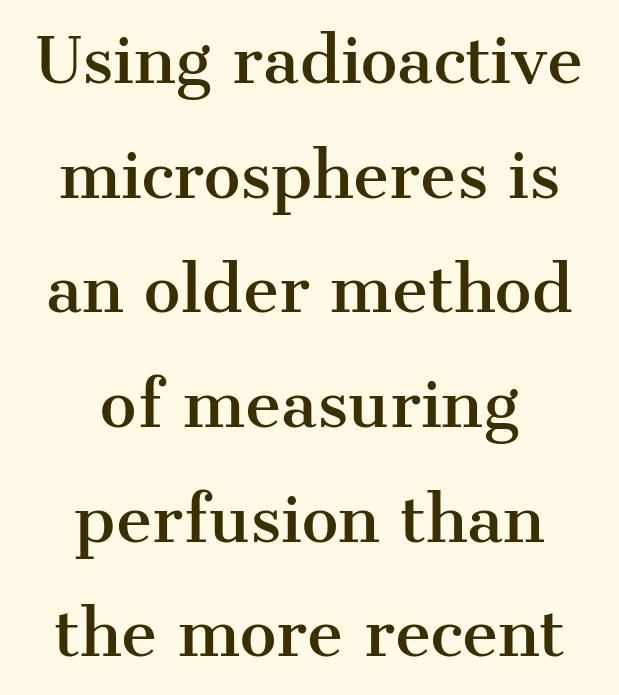
The image shows 62 px serif type, upright; set centered, line spacing 1.85x, normal letter spacing, not underlined; medium stroke contrast and a medium x-height.
